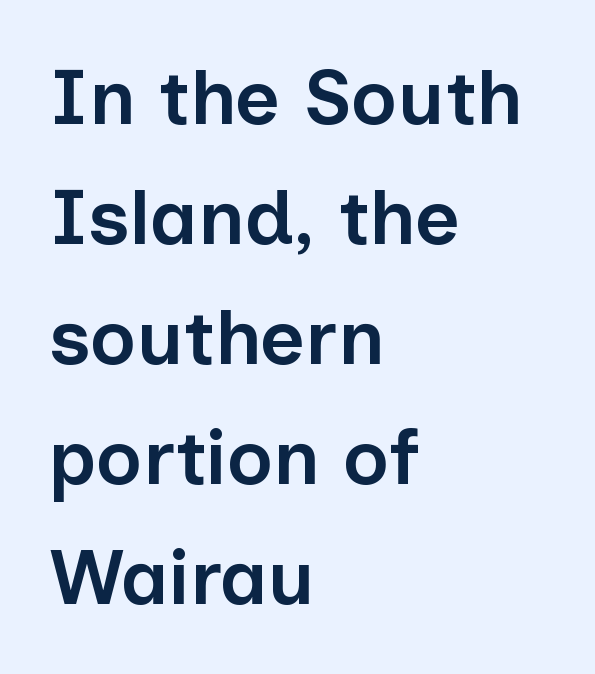
Q: Is the text bold? A: Semi-bold.
Q: Is the text italic (slanted)? A: No, it is upright.
Q: Is the typeface a serif or a sans-serif typeface? A: Sans-serif.
Q: Is the text underlined? A: No.
Q: How is the paragraph aligned? A: Left-aligned.
Q: Is the spacing between letters normal or unusually wide? A: Normal.
Q: Is the spacing between lines tight, normal or loose? A: Normal.
Q: Width (condensed, normal, or wide)? A: Normal.
Q: Stroke contrast? A: Low.
Q: x-height? A: Medium.
Q: Monospaced? A: No.
